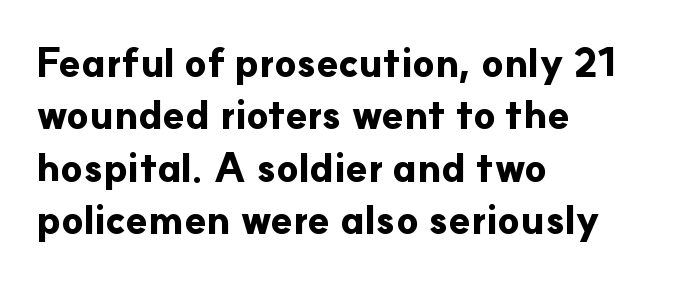
The image shows 40 px bold sans-serif type, upright; set left-aligned, normal line spacing (1.31x), normal letter spacing, not underlined; low stroke contrast and a small x-height.
